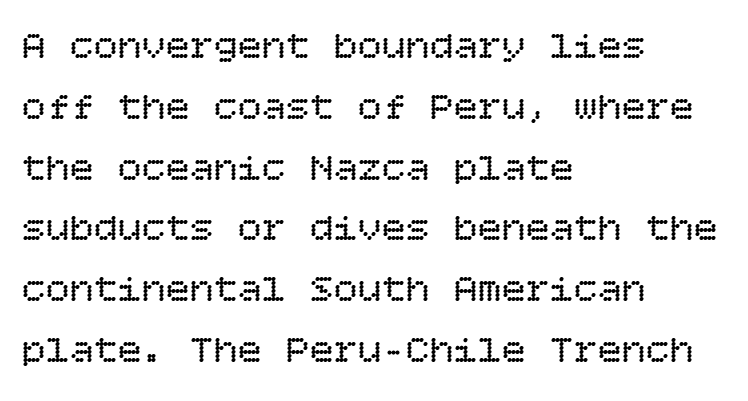
Q: Is the text bold? A: No.
Q: Is the text italic (slanted)? A: No, it is upright.
Q: Is the text underlined? A: No.
Q: How is the paragraph aligned? A: Left-aligned.
Q: Is the spacing between letters normal or unusually wide? A: Normal.
Q: Is the spacing between lines tight, normal or loose? A: Normal.
Q: Width (condensed, normal, or wide)? A: Normal.
Q: Stroke contrast? A: Low.
Q: x-height? A: Large.
